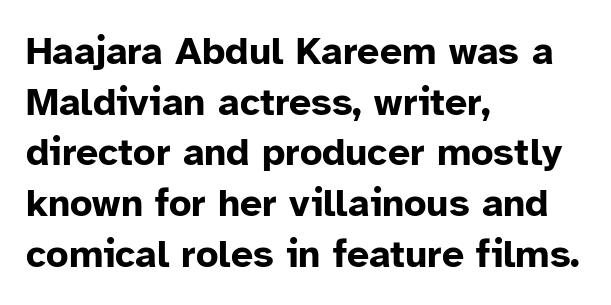
{"serif": "no", "italic": "no", "bold": "yes", "weight": "bold", "width": "normal", "stroke_contrast": "low", "x_height": "medium", "monospaced": "no", "underline": "no", "align": "left", "line_spacing": "normal", "line_spacing_ratio": 1.3, "letter_spacing": "normal", "letter_spacing_em": 0.0, "glyph_px": 39}
